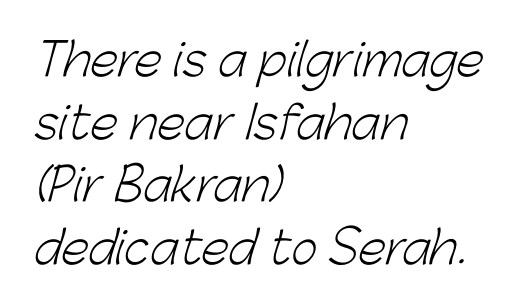
If you measured baseline to baseline, you'd find a middling distance. Underline: absent. Character widths vary here, with narrow letters taking less room than wide ones. One-word summary of the alignment: left. Heft: none added — not bold. No extra tracking has been applied to these lines.
